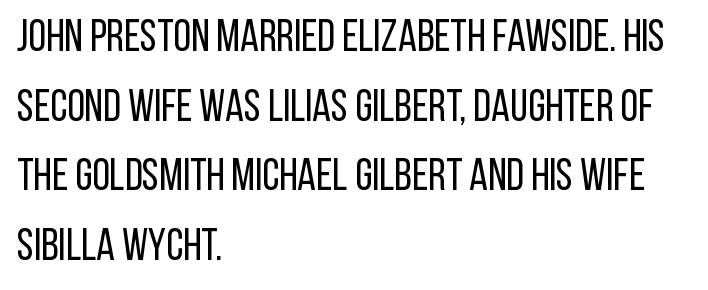
Q: Is the text bold? A: No.
Q: Is the text italic (slanted)? A: No, it is upright.
Q: Is the typeface a serif or a sans-serif typeface? A: Sans-serif.
Q: Is the text underlined? A: No.
Q: How is the paragraph aligned? A: Left-aligned.
Q: Is the spacing between letters normal or unusually wide? A: Normal.
Q: Is the spacing between lines tight, normal or loose? A: Normal.
Q: Width (condensed, normal, or wide)? A: Condensed.
Q: Stroke contrast? A: Low.
Q: x-height? A: Large.
Q: Monospaced? A: No.
